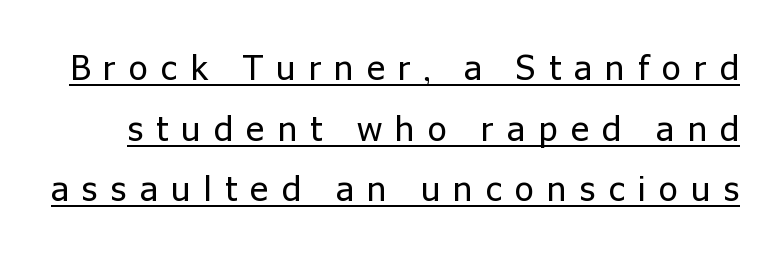
Students, note that the glyphs here are deliberately spaced far apart. If you drew a line through each stem, it would be perfectly vertical. Stroke mass is kept to a normal reading level or below. A typesetter would call this proportional, since set widths differ per character. The passage shown is underscored from start to finish. These lines are composed in type without serifs.
